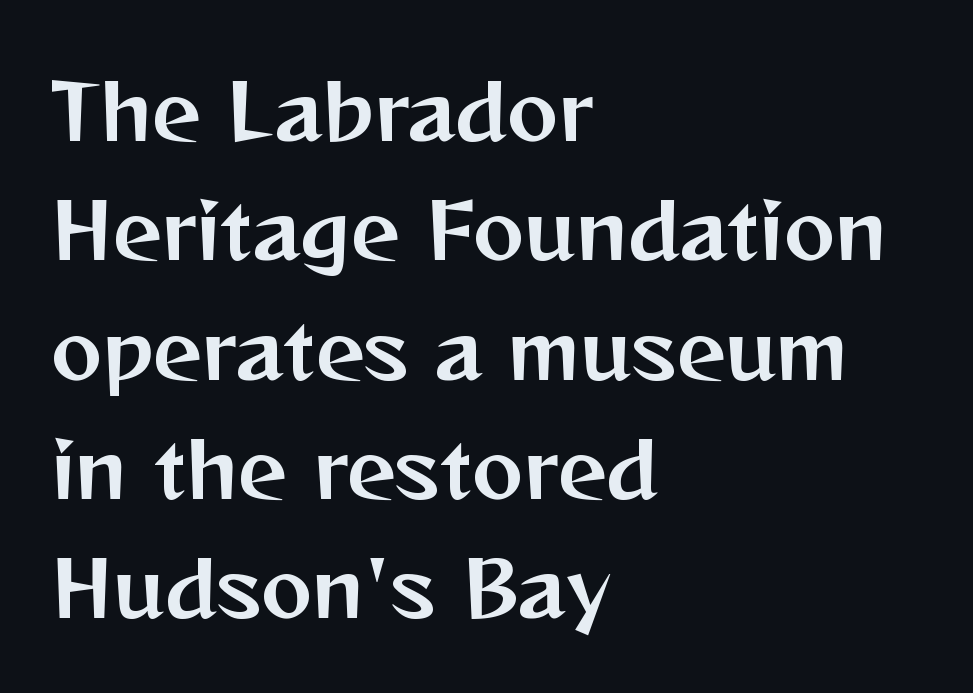
Q: Is the text italic (slanted)? A: No, it is upright.
Q: Is the typeface a serif or a sans-serif typeface? A: Sans-serif.
Q: Is the text underlined? A: No.
Q: How is the paragraph aligned? A: Left-aligned.
Q: Is the spacing between letters normal or unusually wide? A: Normal.
Q: Is the spacing between lines tight, normal or loose? A: Normal.
Q: Width (condensed, normal, or wide)? A: Normal.
Q: Stroke contrast? A: Medium.
Q: x-height? A: Medium.
Q: Monospaced? A: No.
